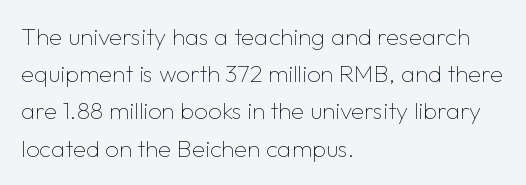
The image shows 24 px text type, upright; set left-aligned, normal line spacing (1.55x), normal letter spacing, not underlined.
